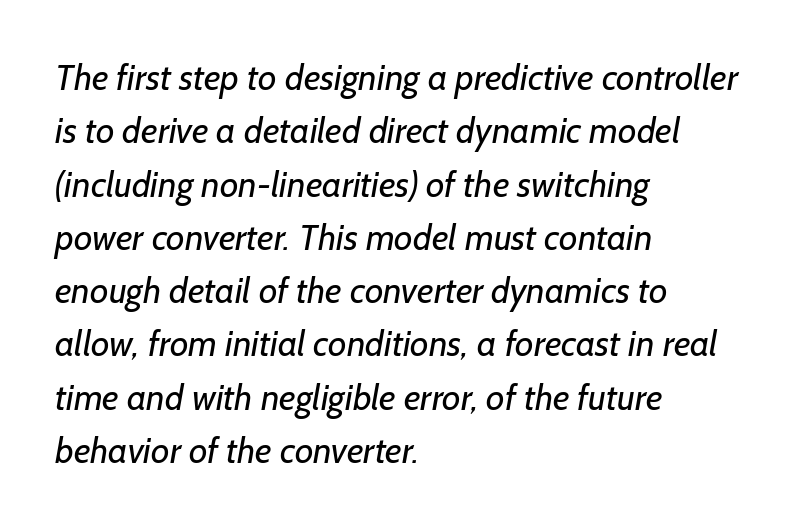
The image shows 36 px regular-weight sans-serif type; set left-aligned, normal line spacing (1.48x), normal letter spacing, not underlined; low stroke contrast and a medium x-height.
